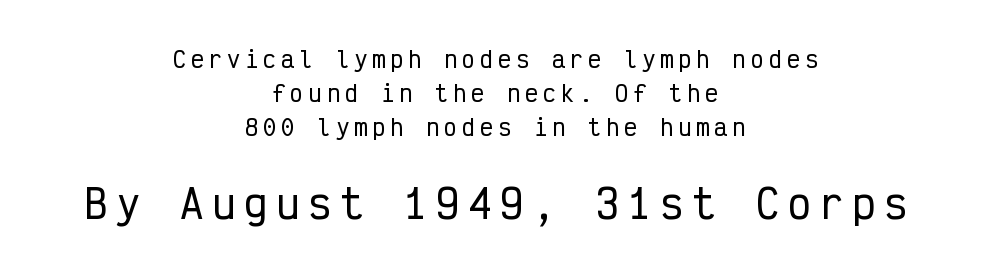
{"serif": "no", "italic": "no", "width": "condensed", "stroke_contrast": "low", "x_height": "medium", "monospaced": "yes", "underline": "no", "align": "center", "line_spacing": "normal", "line_spacing_ratio": 1.54, "letter_spacing": "wide", "letter_spacing_em": 0.22, "larger_block": "second", "size_ratio": 1.77, "glyph_px": 39}
